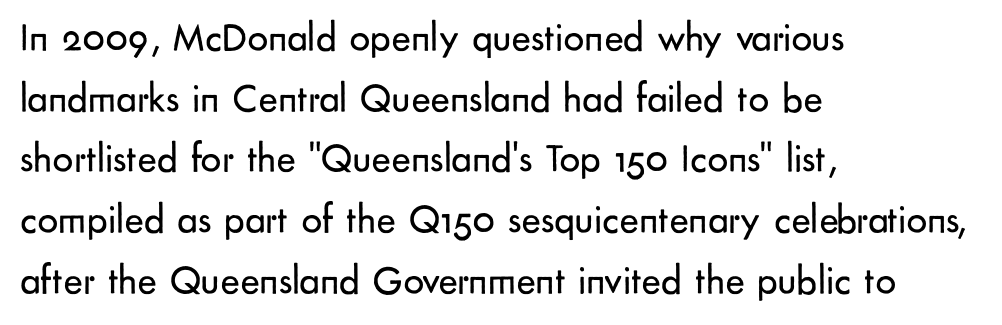
The image shows 41 px regular-weight sans-serif type, upright; set left-aligned, normal line spacing (1.48x), normal letter spacing, not underlined; low stroke contrast and a small x-height.
